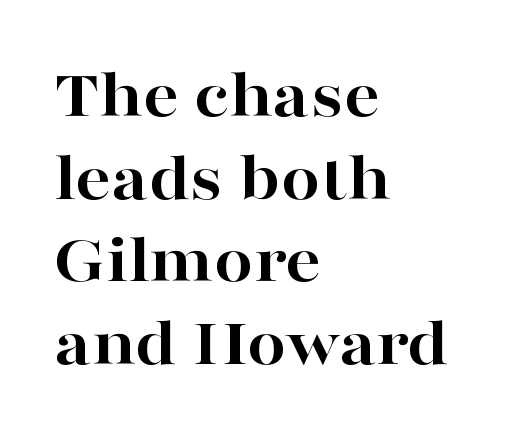
Q: Is the text bold? A: Yes.
Q: Is the text italic (slanted)? A: No, it is upright.
Q: Is the typeface a serif or a sans-serif typeface? A: Serif.
Q: Is the text underlined? A: No.
Q: How is the paragraph aligned? A: Left-aligned.
Q: Is the spacing between letters normal or unusually wide? A: Normal.
Q: Width (condensed, normal, or wide)? A: Wide.
Q: Stroke contrast? A: High.
Q: x-height? A: Medium.
Q: Monospaced? A: No.
